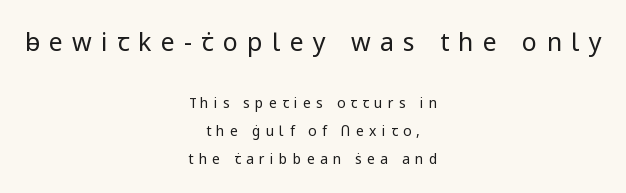
Q: Is the text bold? A: No.
Q: Is the text italic (slanted)? A: No, it is upright.
Q: Is the text underlined? A: No.
Q: How is the paragraph aligned? A: Centered.
Q: Is the spacing between letters normal or unusually wide? A: Unusually wide.
Q: Is the spacing between lines tight, normal or loose? A: Loose.
Q: Which block of text is set in a larger size, the first (top) or the second (bottom)? A: The first (top) one.
